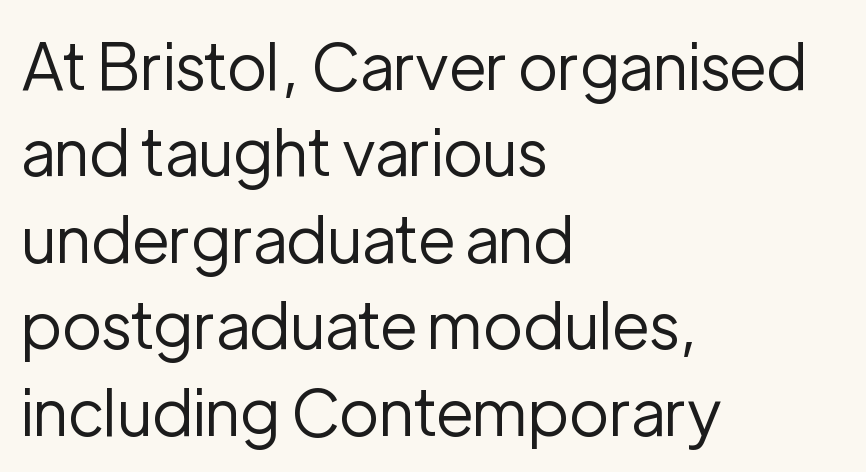
This is not heavy type; no bold has been used. Interline gaps are of average width in this sample. Note the varied advance widths — an 'i' is clearly narrower than an 'm'. The specimen reads as upright at a glance. Compared with typical body copy, the letter spacing here is the same.
